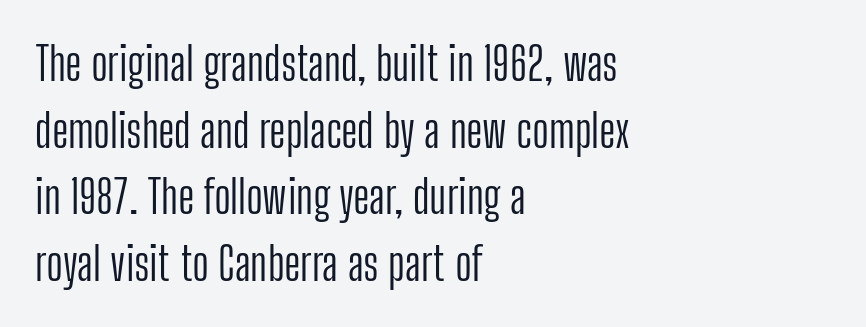
{"serif": "no", "italic": "no", "bold": "no", "weight": "light", "width": "condensed", "stroke_contrast": "low", "x_height": "medium", "monospaced": "no", "underline": "no", "align": "left", "line_spacing": "normal", "line_spacing_ratio": 1.45, "letter_spacing": "normal", "letter_spacing_em": 0.0, "glyph_px": 46}
